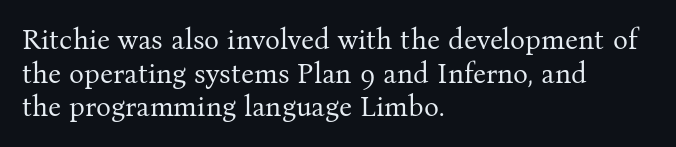
{"serif": "yes", "italic": "no", "bold": "no", "weight": "regular", "width": "normal", "stroke_contrast": "medium", "x_height": "medium", "monospaced": "no", "underline": "no", "align": "left", "line_spacing_ratio": 1.2, "letter_spacing": "normal", "letter_spacing_em": 0.0, "glyph_px": 28}
